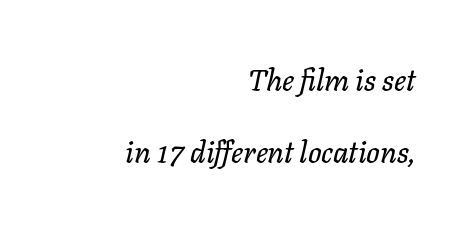
{"italic": "yes", "lean": "right", "slant_degrees": 11, "width": "normal", "stroke_contrast": "low", "x_height": "medium", "monospaced": "no", "underline": "no", "align": "right", "line_spacing": "loose", "line_spacing_ratio": 2.41, "letter_spacing": "normal", "letter_spacing_em": 0.0, "glyph_px": 30}
